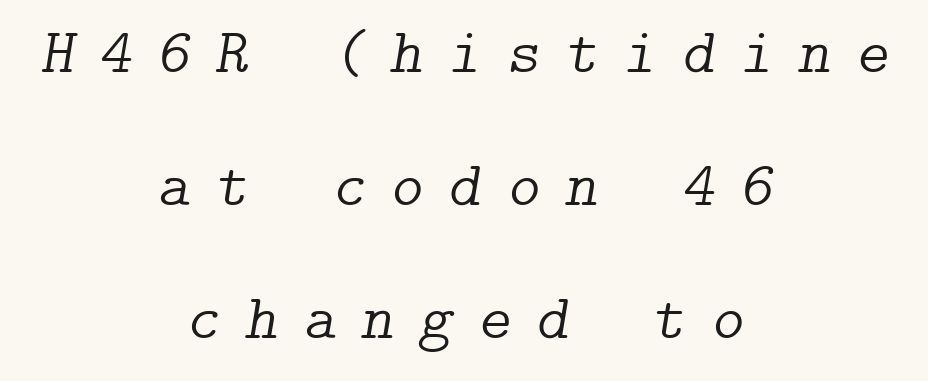
The image shows 63 px light serif type, italic (leaning right); set centered, loose line spacing (2.11x), unusually wide letter spacing (+0.4 em), not underlined; low stroke contrast and a medium x-height.
